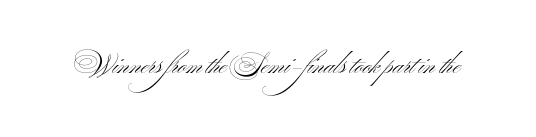
The image shows 26 px text type; set normal letter spacing, not underlined.
